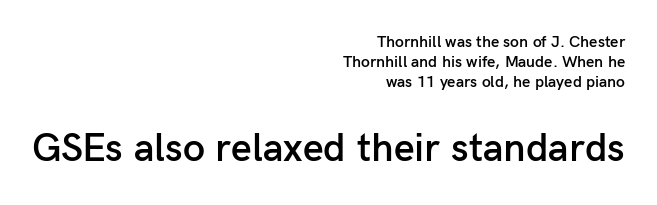
{"serif": "no", "italic": "no", "bold": "semi", "weight": "semibold", "width": "normal", "stroke_contrast": "low", "x_height": "medium", "monospaced": "no", "underline": "no", "align": "right", "line_spacing_ratio": 1.24, "letter_spacing": "normal", "letter_spacing_em": 0.0, "larger_block": "second", "size_ratio": 2.5, "glyph_px": 40}
